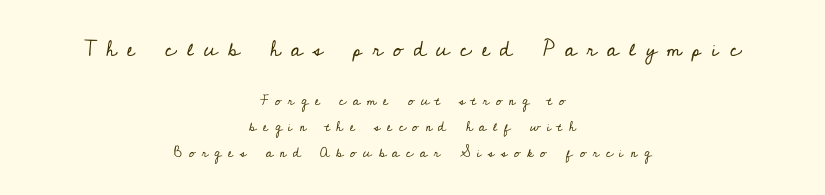
Q: Is the text bold? A: No.
Q: Is the text italic (slanted)? A: Yes.
Q: Is the text underlined? A: No.
Q: How is the paragraph aligned? A: Centered.
Q: Is the spacing between letters normal or unusually wide? A: Unusually wide.
Q: Which block of text is set in a larger size, the first (top) or the second (bottom)? A: The first (top) one.
